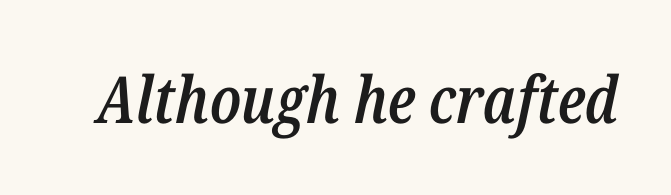
The image shows 65 px semibold, condensed type, italic (leaning right); set normal letter spacing, not underlined; low stroke contrast and a medium x-height.
